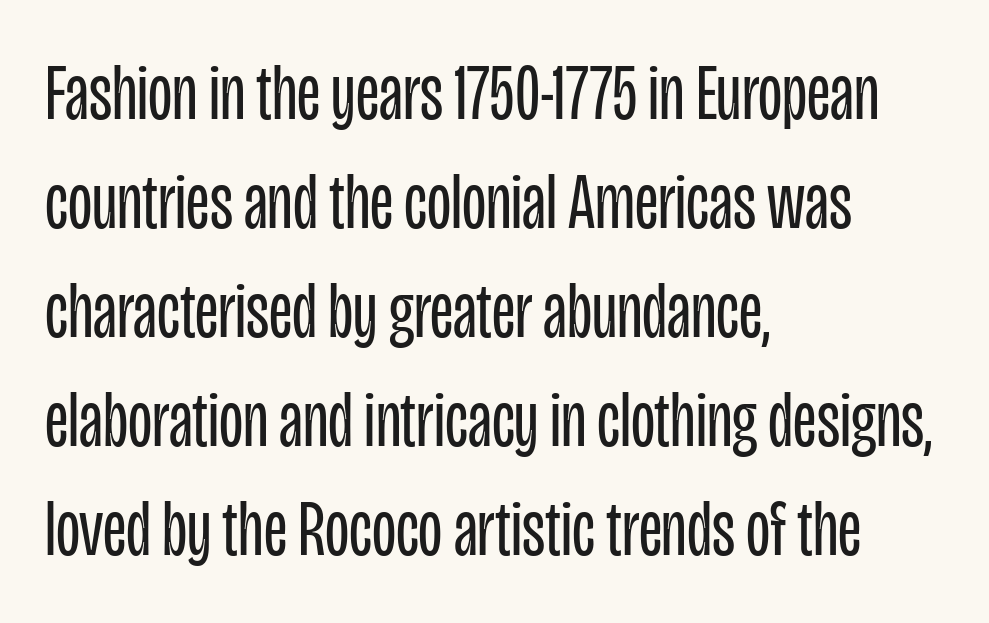
{"serif": "no", "italic": "no", "bold": "no", "weight": "regular", "width": "condensed", "stroke_contrast": "low", "x_height": "large", "monospaced": "no", "underline": "no", "align": "left", "line_spacing": "normal", "line_spacing_ratio": 1.38, "letter_spacing": "normal", "letter_spacing_em": 0.0, "glyph_px": 79}
